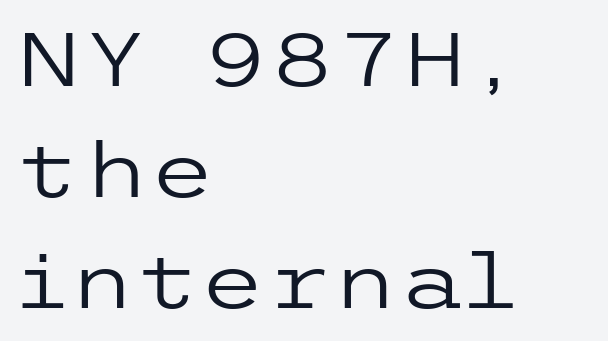
{"serif": "no", "italic": "no", "bold": "no", "weight": "regular", "width": "wide", "stroke_contrast": "low", "x_height": "medium", "underline": "no", "align": "left", "line_spacing": "normal", "line_spacing_ratio": 1.46, "letter_spacing": "normal", "letter_spacing_em": 0.0, "glyph_px": 76}
